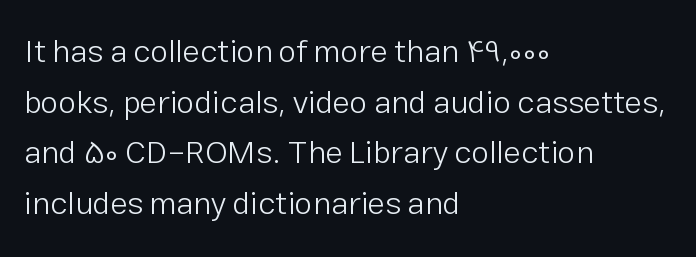
The image shows 32 px light sans-serif type, upright; set left-aligned, normal line spacing (1.58x), normal letter spacing, not underlined; low stroke contrast and a medium x-height.
